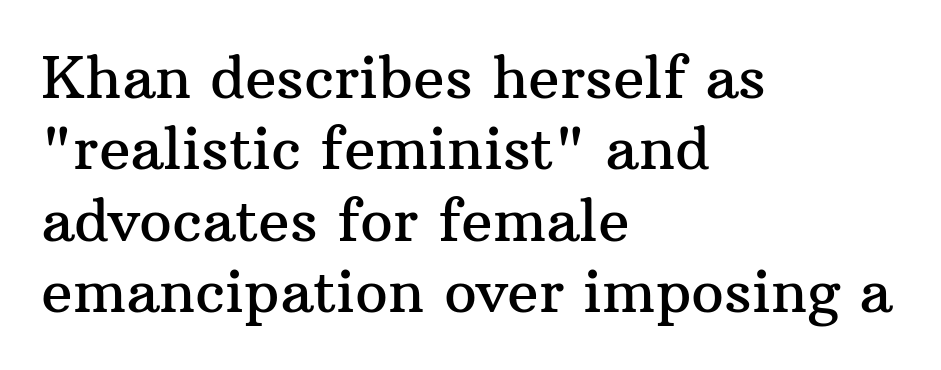
{"serif": "yes", "italic": "no", "width": "normal", "stroke_contrast": "medium", "x_height": "medium", "monospaced": "no", "underline": "no", "align": "left", "line_spacing_ratio": 1.23, "letter_spacing": "normal", "letter_spacing_em": 0.0, "glyph_px": 58}
